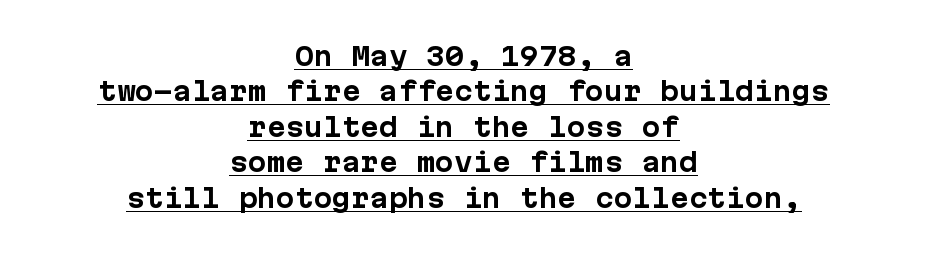
Layout note: lines centered. The passage shown is emphatically bold. If you drew a line through each stem, it would be perfectly vertical. Standard letterfit; no display-style spreading of the glyphs. Does the leading feel generous? No, just average. The rendering uses the underline text-decoration.
